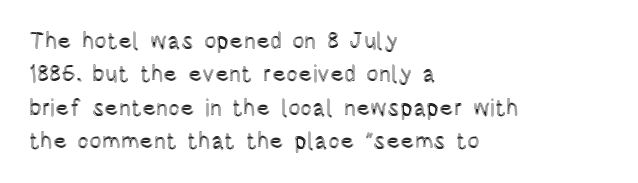
The rendering uses a moderate line-height, typical for paragraphs. These lines were composed using upright roman letters. The gaps between neighbouring characters are ordinary and unremarkable. Has an underline been added? It has not. Line starts are locked; line ends wander.
